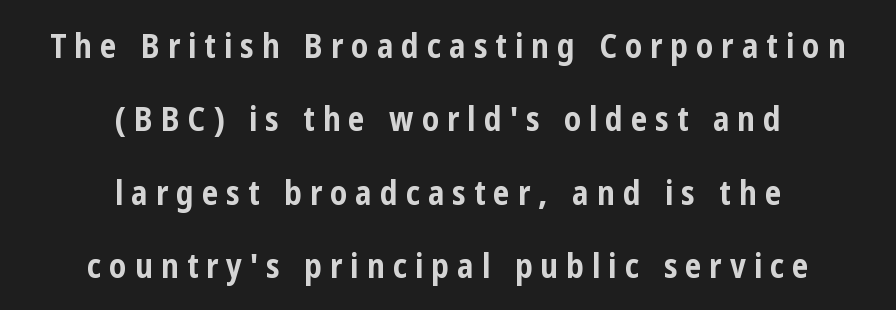
Is the type bold? Yes — the strokes are clearly thick and heavy. Does the leading feel generous? Absolutely, it's lavish. The designer went with a sans here, leaving each stem footless. The text block is weighted toward neither margin, spreading evenly from the middle.
